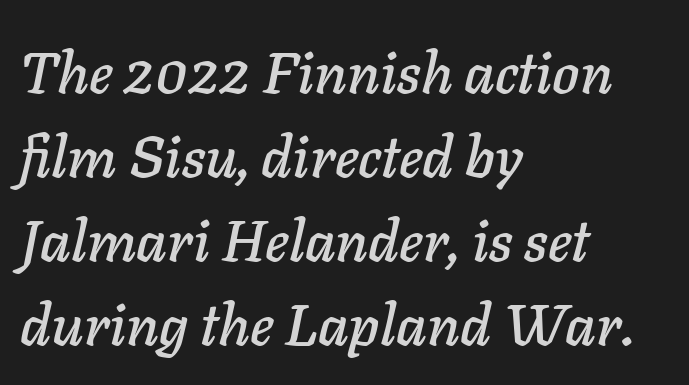
The image shows 58 px text type, italic (leaning right); set left-aligned, normal line spacing (1.45x), normal letter spacing, not underlined; low stroke contrast and a medium x-height.
